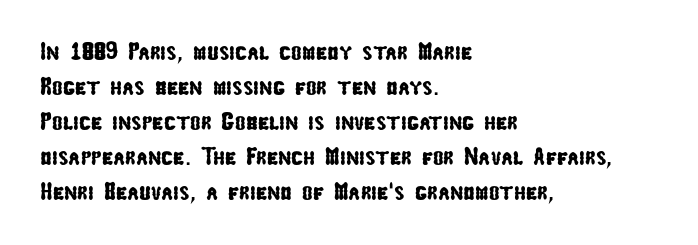
The image shows 25 px text type; set left-aligned, normal line spacing (1.4x), normal letter spacing, not underlined.
